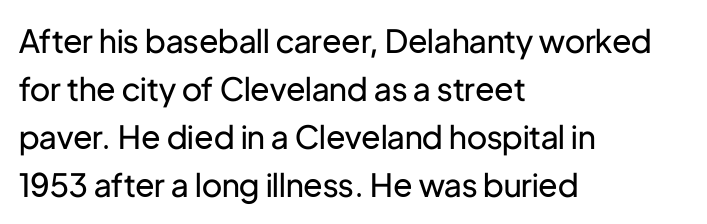
Each letter keeps its own natural width here, so spacing adapts to shape. Italic? Not at all — the glyphs are vertical. Regular leading. No extra ink here — the face is not bold. The compositor pushed each line to the left boundary.
